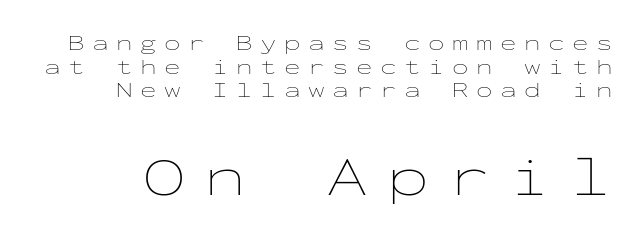
The image shows 56 px thin, wide type, upright, monospaced; set tight line spacing (1.07x), unusually wide letter spacing (+0.34 em), not underlined; the second (bottom) block is 2.55x larger; low stroke contrast and a medium x-height.
